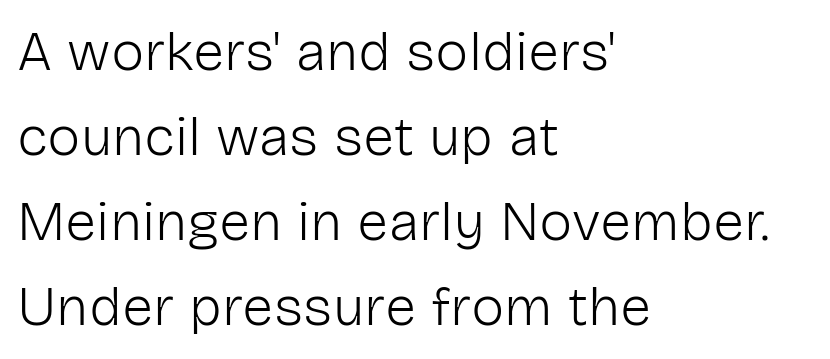
Each letter keeps its own natural width here, so spacing adapts to shape. Beneath every word, the page is bare. The vertical gap from one line to the next is medium. The paragraph has a hard left edge and a soft right edge. Nope, no serifs anywhere on these letters.
